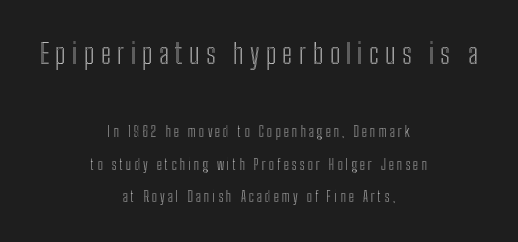
{"italic": "no", "width": "condensed", "x_height": "medium", "monospaced": "no", "underline": "no", "align": "center", "line_spacing": "loose", "line_spacing_ratio": 2.32, "letter_spacing": "wide", "letter_spacing_em": 0.22, "larger_block": "first", "size_ratio": 2.0, "glyph_px": 28}
